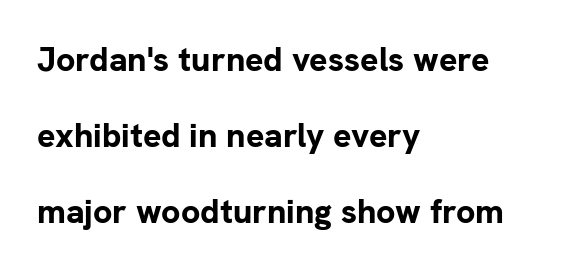
Q: Is the text bold? A: Yes.
Q: Is the text italic (slanted)? A: No, it is upright.
Q: Is the typeface a serif or a sans-serif typeface? A: Sans-serif.
Q: Is the text underlined? A: No.
Q: How is the paragraph aligned? A: Left-aligned.
Q: Is the spacing between letters normal or unusually wide? A: Normal.
Q: Is the spacing between lines tight, normal or loose? A: Loose.
Q: Width (condensed, normal, or wide)? A: Normal.
Q: Stroke contrast? A: Low.
Q: x-height? A: Medium.
Q: Monospaced? A: No.
